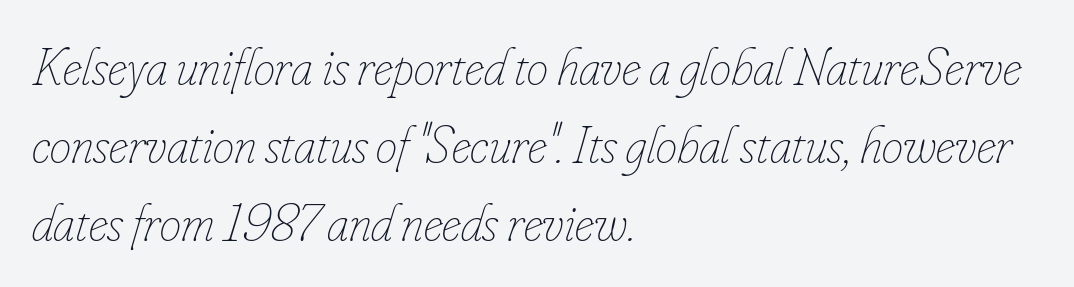
{"italic": "yes", "lean": "right", "slant_degrees": 16, "bold": "no", "weight": "thin", "width": "condensed", "stroke_contrast": "low", "x_height": "small", "monospaced": "no", "underline": "no", "align": "left", "line_spacing": "normal", "line_spacing_ratio": 1.44, "letter_spacing": "normal", "letter_spacing_em": 0.0, "glyph_px": 54}
